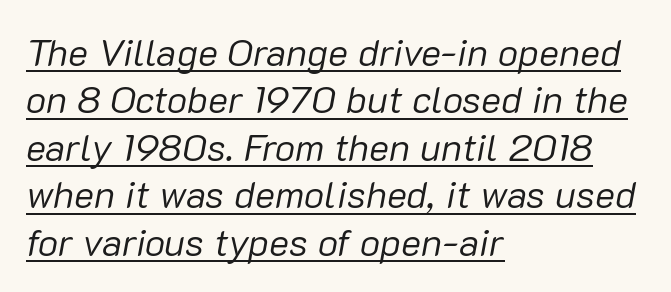
The image shows 38 px regular-weight type, italic (leaning right); set left-aligned, normal line spacing (1.25x), normal letter spacing, underlined; low stroke contrast and a medium x-height.
